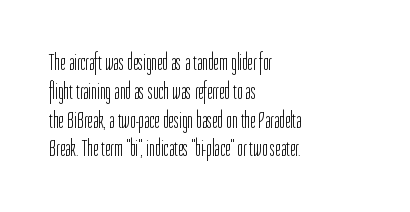
The image shows 24 px text type, upright; set left-aligned, line spacing 1.2x, normal letter spacing, not underlined.
